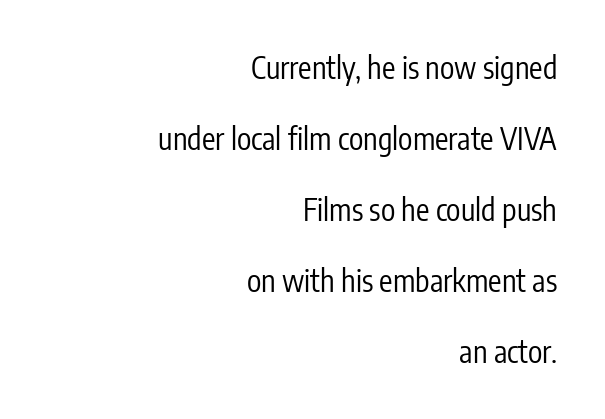
The leading is generous, giving the passage an open texture. Each word holds together tightly as a unit, with standard inter-letter gaps. No italicization has been applied; the sample stays upright. Nothing sits at the stroke ends, so this counts as sans-serif. Horizontally, the lines are justified to the trailing edge only.
